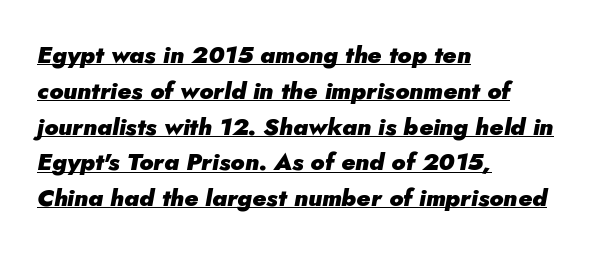
Q: Is the text bold? A: Yes.
Q: Is the text italic (slanted)? A: Yes, it leans right by about 5 degrees.
Q: Is the text underlined? A: Yes.
Q: How is the paragraph aligned? A: Left-aligned.
Q: Is the spacing between letters normal or unusually wide? A: Normal.
Q: Is the spacing between lines tight, normal or loose? A: Normal.
